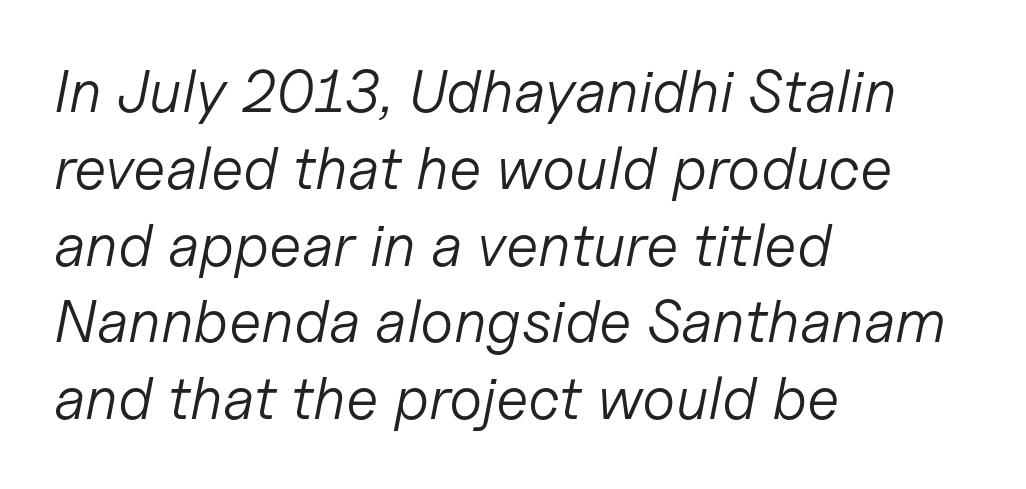
Q: Is the text bold? A: No.
Q: Is the text italic (slanted)? A: Yes, it leans right by about 11 degrees.
Q: Is the text underlined? A: No.
Q: How is the paragraph aligned? A: Left-aligned.
Q: Is the spacing between letters normal or unusually wide? A: Normal.
Q: Is the spacing between lines tight, normal or loose? A: Normal.
Q: Width (condensed, normal, or wide)? A: Normal.
Q: Stroke contrast? A: Low.
Q: x-height? A: Medium.
Q: Monospaced? A: No.
